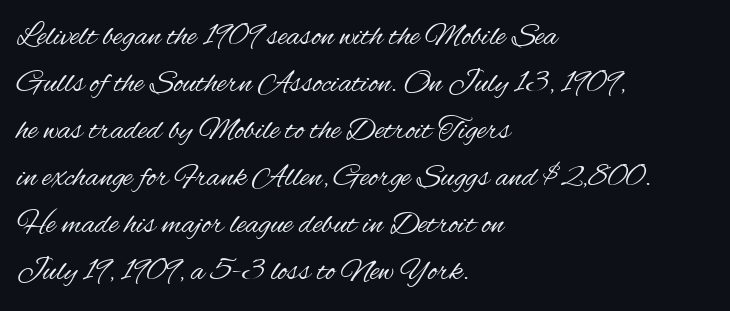
Q: Is the text bold? A: No.
Q: Is the text italic (slanted)? A: Yes.
Q: Is the typeface a serif or a sans-serif typeface? A: Sans-serif.
Q: Is the text underlined? A: No.
Q: How is the paragraph aligned? A: Left-aligned.
Q: Is the spacing between letters normal or unusually wide? A: Normal.
Q: Is the spacing between lines tight, normal or loose? A: Normal.
Q: Width (condensed, normal, or wide)? A: Condensed.
Q: Stroke contrast? A: Medium.
Q: x-height? A: Small.
Q: Monospaced? A: No.
